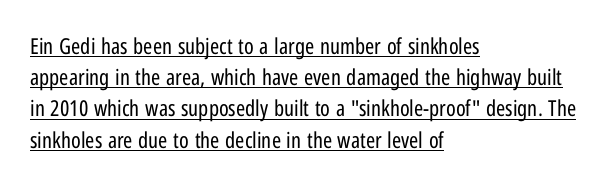
Casual observation: everything's shoved over to the left. Standard letterfit; no display-style spreading of the glyphs. Do the letters lean? They stand straight. If you measured baseline to baseline, you'd find a middling distance. Check the space under the baseline: a stroke is drawn there. The characters are drawn with everyday or finer stroke widths.
